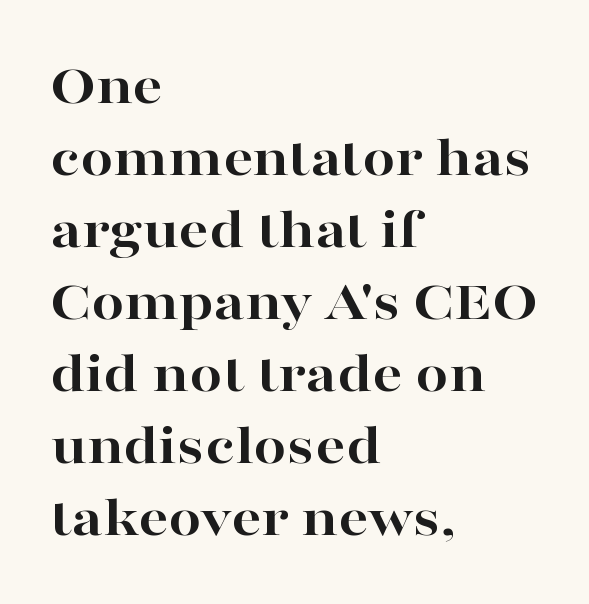
Q: Is the text bold? A: Yes.
Q: Is the text italic (slanted)? A: No, it is upright.
Q: Is the typeface a serif or a sans-serif typeface? A: Serif.
Q: Is the text underlined? A: No.
Q: How is the paragraph aligned? A: Left-aligned.
Q: Is the spacing between letters normal or unusually wide? A: Normal.
Q: Width (condensed, normal, or wide)? A: Wide.
Q: Stroke contrast? A: High.
Q: x-height? A: Medium.
Q: Monospaced? A: No.
